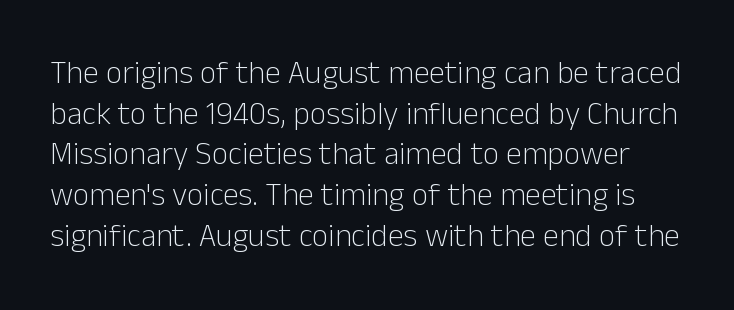
The image shows 32 px light sans-serif type, upright; set normal line spacing (1.27x), normal letter spacing, not underlined; low stroke contrast and a medium x-height.
